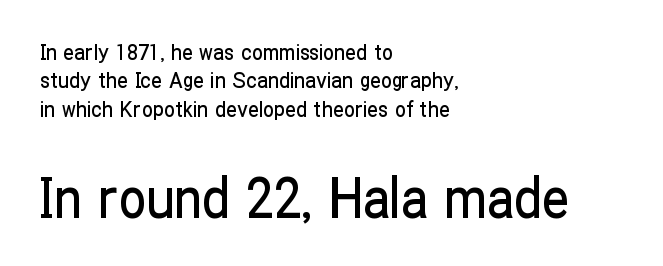
{"serif": "no", "italic": "no", "width": "condensed", "stroke_contrast": "low", "x_height": "medium", "monospaced": "no", "underline": "no", "align": "left", "line_spacing": "normal", "line_spacing_ratio": 1.29, "letter_spacing": "normal", "letter_spacing_em": 0.0, "larger_block": "second", "size_ratio": 2.5, "glyph_px": 55}
